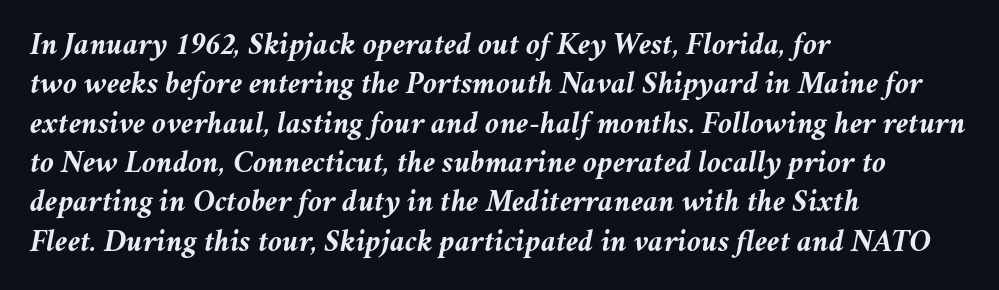
The image shows 32 px semibold type, italic (leaning right); set left-aligned, line spacing 1.23x, normal letter spacing, not underlined; medium stroke contrast and a medium x-height.
